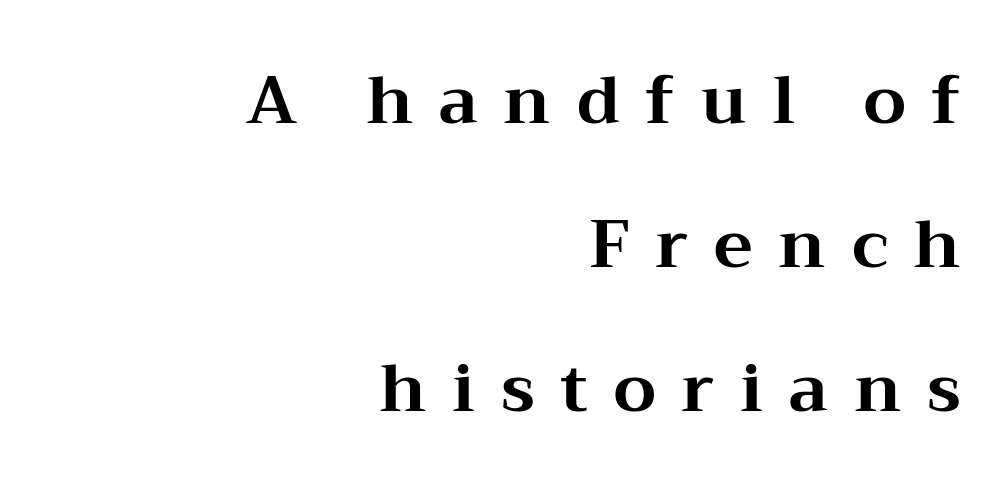
{"serif": "yes", "italic": "no", "bold": "yes", "weight": "bold", "width": "wide", "stroke_contrast": "medium", "x_height": "medium", "monospaced": "no", "underline": "no", "align": "right", "line_spacing": "loose", "line_spacing_ratio": 2.18, "letter_spacing": "wide", "letter_spacing_em": 0.39, "glyph_px": 66}
